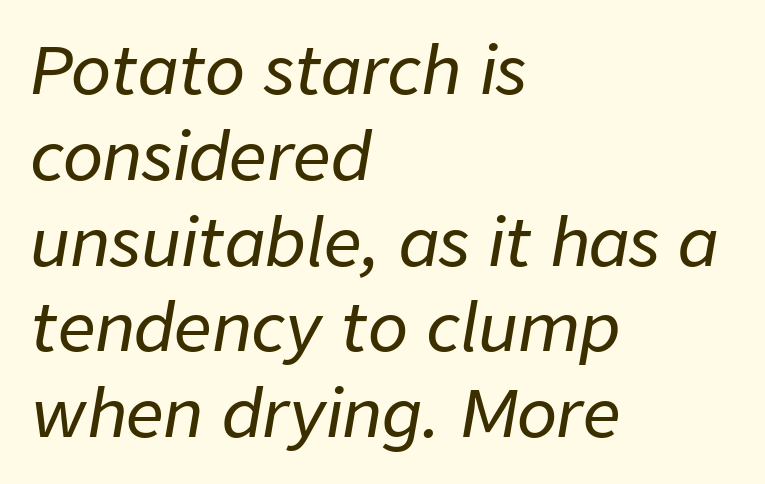
Q: Is the text italic (slanted)? A: Yes, it leans right by about 9 degrees.
Q: Is the text underlined? A: No.
Q: How is the paragraph aligned? A: Left-aligned.
Q: Is the spacing between letters normal or unusually wide? A: Normal.
Q: Is the spacing between lines tight, normal or loose? A: Normal.
Q: Width (condensed, normal, or wide)? A: Normal.
Q: Stroke contrast? A: Low.
Q: x-height? A: Medium.
Q: Monospaced? A: No.
